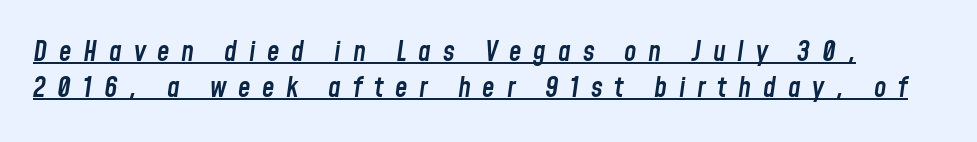
Q: Is the text bold? A: Semi-bold.
Q: Is the text italic (slanted)? A: Yes, it leans right by about 8 degrees.
Q: Is the text underlined? A: Yes.
Q: Is the spacing between letters normal or unusually wide? A: Unusually wide.
Q: Is the spacing between lines tight, normal or loose? A: Normal.
Q: Width (condensed, normal, or wide)? A: Condensed.
Q: Stroke contrast? A: Low.
Q: x-height? A: Medium.
Q: Monospaced? A: No.
